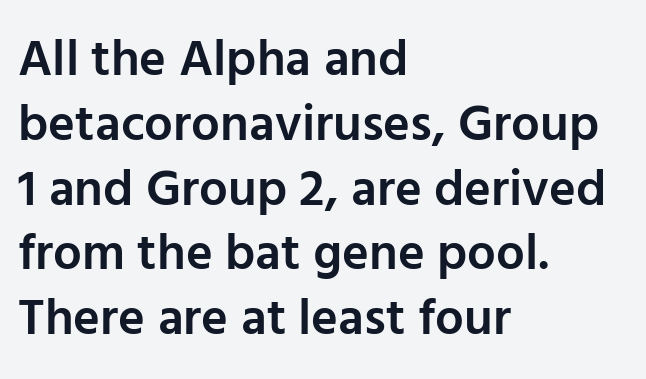
The image shows 51 px semibold sans-serif type, upright; set left-aligned, normal line spacing (1.27x), normal letter spacing, not underlined; low stroke contrast and a medium x-height.
